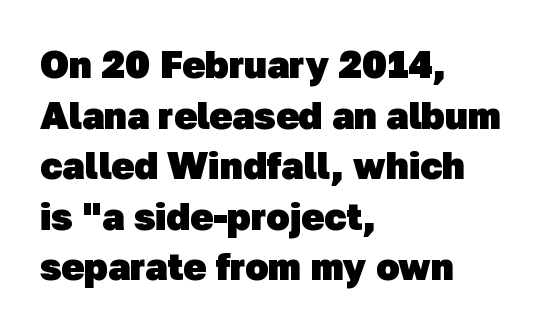
The image shows 38 px heavy sans-serif type; set left-aligned, normal line spacing (1.33x), normal letter spacing, not underlined; low stroke contrast and a medium x-height.
